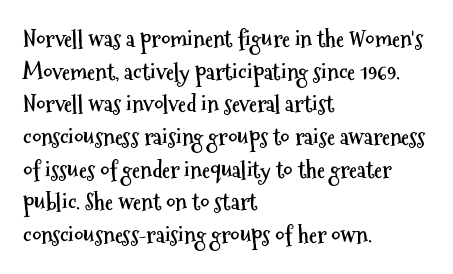
The image shows 23 px bold type, upright; set left-aligned, normal line spacing (1.42x), normal letter spacing, not underlined.
